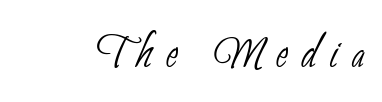
Just letters on the line, the space beneath them empty. No letter is thick-stroked: the sample isn't bold. Caption: expanded tracking, letters set apart. Unlike a traditional serif, this face leaves its strokes unadorned.
